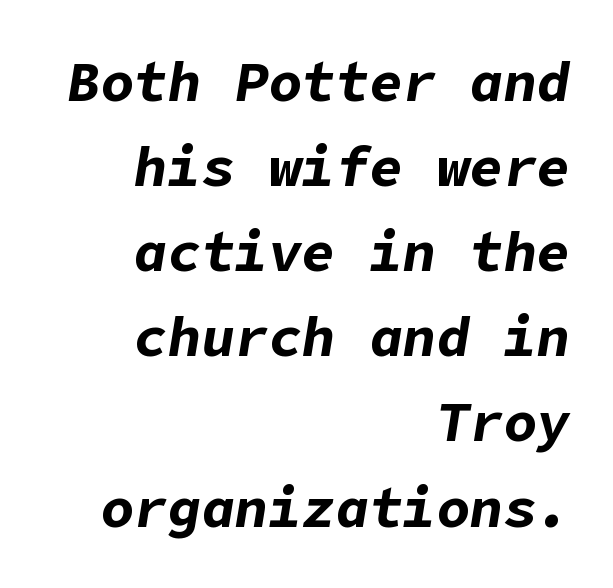
Q: Is the text bold? A: Yes.
Q: Is the text italic (slanted)? A: Yes, it leans right by about 9 degrees.
Q: Is the text underlined? A: No.
Q: How is the paragraph aligned? A: Right-aligned.
Q: Is the spacing between letters normal or unusually wide? A: Normal.
Q: Is the spacing between lines tight, normal or loose? A: Normal.
Q: Width (condensed, normal, or wide)? A: Normal.
Q: Stroke contrast? A: Low.
Q: x-height? A: Medium.
